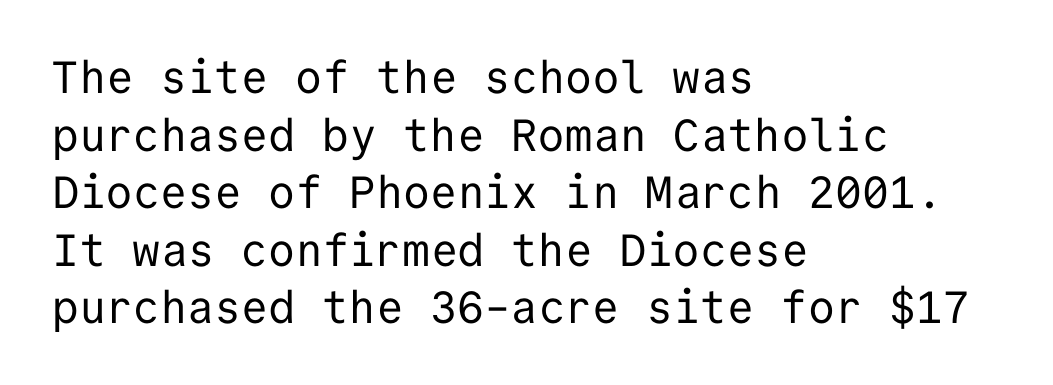
The image shows 45 px regular-weight sans-serif type, upright, monospaced; set left-aligned, normal line spacing (1.28x), normal letter spacing, not underlined; low stroke contrast and a medium x-height.
